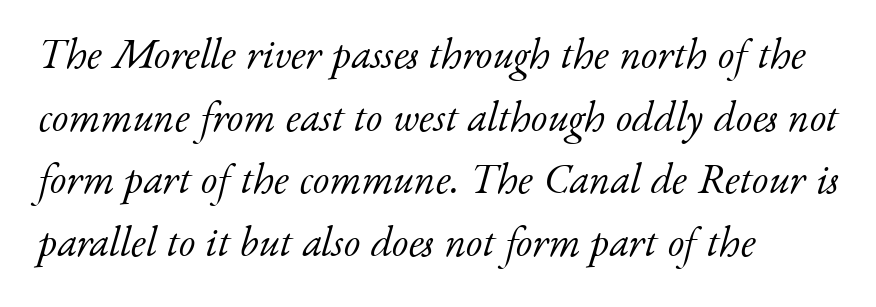
Q: Is the text bold? A: No.
Q: Is the text italic (slanted)? A: Yes, it leans right by about 17 degrees.
Q: Is the typeface a serif or a sans-serif typeface? A: Serif.
Q: Is the text underlined? A: No.
Q: How is the paragraph aligned? A: Left-aligned.
Q: Is the spacing between letters normal or unusually wide? A: Normal.
Q: Is the spacing between lines tight, normal or loose? A: Normal.
Q: Width (condensed, normal, or wide)? A: Normal.
Q: Stroke contrast? A: Low.
Q: x-height? A: Small.
Q: Monospaced? A: No.
